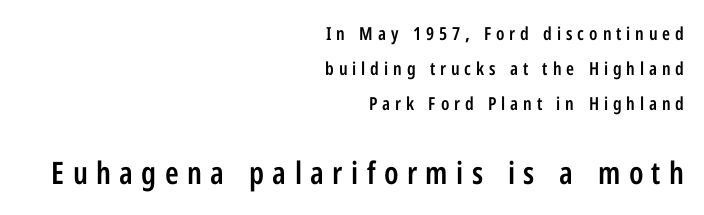
{"serif": "no", "italic": "no", "bold": "semi", "weight": "semibold", "width": "condensed", "stroke_contrast": "low", "x_height": "medium", "monospaced": "no", "underline": "no", "align": "right", "line_spacing": "loose", "line_spacing_ratio": 1.95, "letter_spacing": "wide", "letter_spacing_em": 0.27, "larger_block": "second", "size_ratio": 1.72, "glyph_px": 31}
